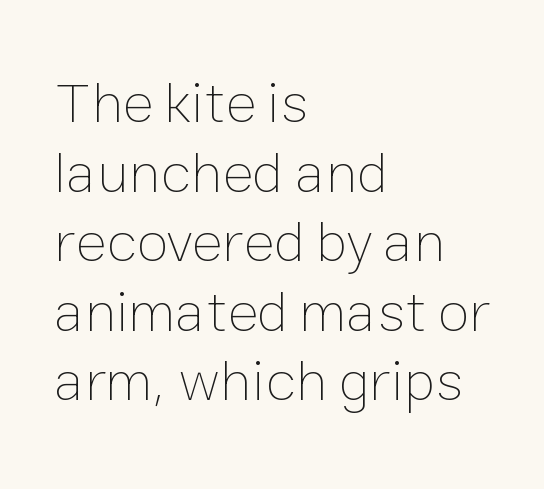
The image shows 58 px thin type, upright; set left-aligned, line spacing 1.2x, normal letter spacing, not underlined; low stroke contrast and a medium x-height.
